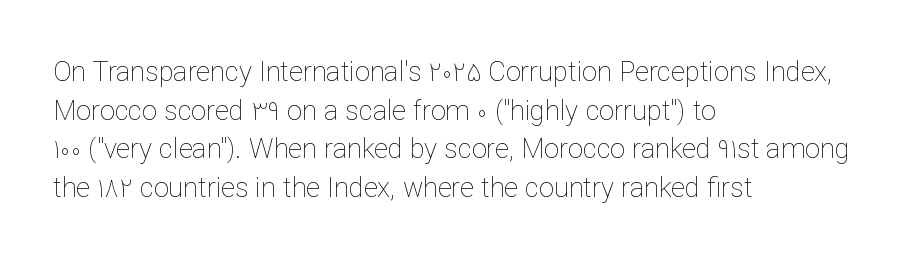
{"italic": "no", "bold": "no", "underline": "no", "align": "left", "line_spacing": "normal", "line_spacing_ratio": 1.43, "letter_spacing": "normal", "letter_spacing_em": 0.0, "glyph_px": 27}
